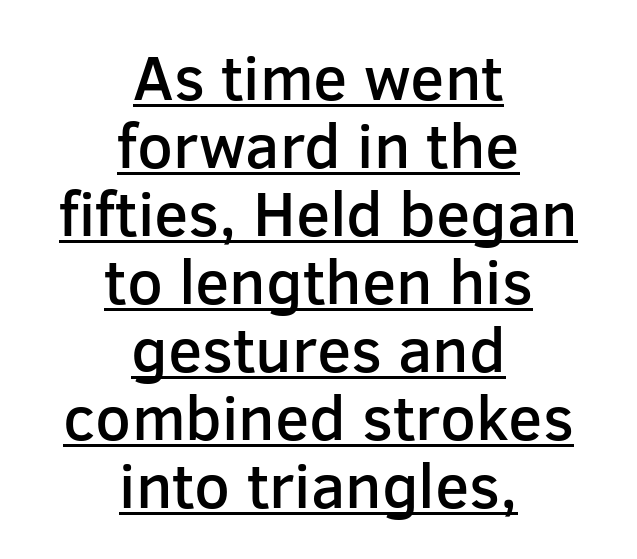
Q: Is the text bold? A: Semi-bold.
Q: Is the text italic (slanted)? A: No, it is upright.
Q: Is the typeface a serif or a sans-serif typeface? A: Sans-serif.
Q: Is the text underlined? A: Yes.
Q: How is the paragraph aligned? A: Centered.
Q: Is the spacing between letters normal or unusually wide? A: Normal.
Q: Is the spacing between lines tight, normal or loose? A: Tight.
Q: Width (condensed, normal, or wide)? A: Normal.
Q: Stroke contrast? A: Low.
Q: x-height? A: Medium.
Q: Monospaced? A: No.
